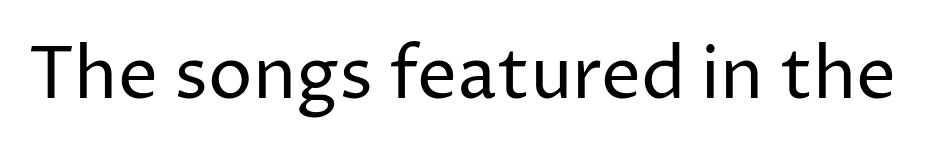
{"serif": "no", "italic": "no", "bold": "no", "weight": "regular", "width": "normal", "stroke_contrast": "low", "x_height": "medium", "monospaced": "no", "underline": "no", "letter_spacing": "normal", "letter_spacing_em": 0.0, "glyph_px": 71}
